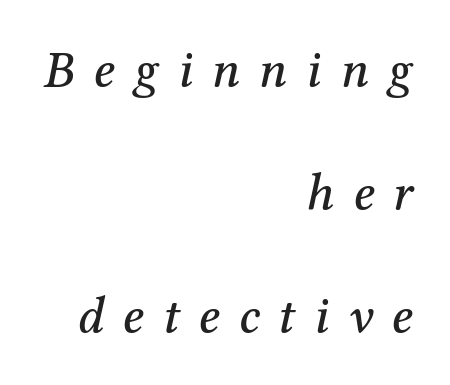
Horizontally, the lines are justified to the trailing edge only. The face used here is proportionally spaced, like ordinary book or web type. The whole block is typeset with a tilt. No word sits above an underline. The glyphs in this specimen are seriffed. Compared with typical body copy, the letter spacing here is much looser.
